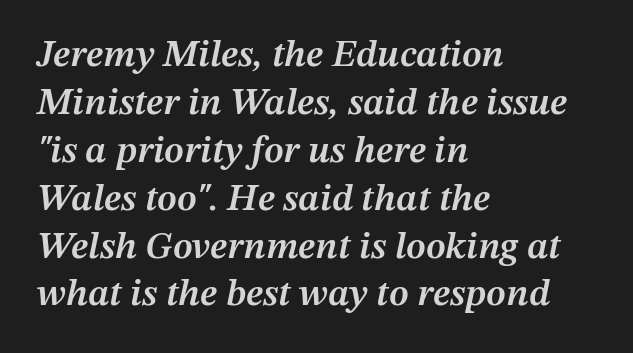
The image shows 38 px semibold type, italic (leaning right); set left-aligned, normal line spacing (1.26x), normal letter spacing, not underlined; medium stroke contrast and a medium x-height.
